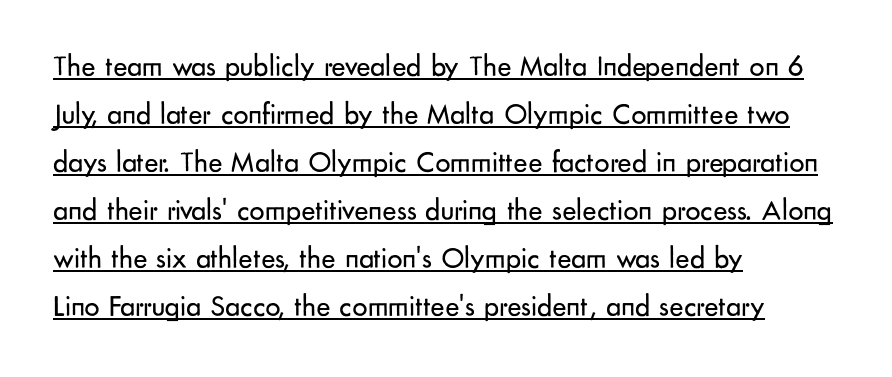
{"serif": "no", "italic": "no", "bold": "no", "weight": "regular", "width": "normal", "stroke_contrast": "low", "x_height": "small", "monospaced": "no", "underline": "yes", "align": "left", "line_spacing": "normal", "line_spacing_ratio": 1.6, "letter_spacing": "normal", "letter_spacing_em": 0.0, "glyph_px": 30}
